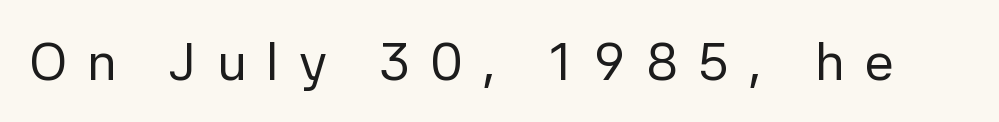
{"serif": "no", "italic": "no", "bold": "no", "weight": "regular", "width": "normal", "stroke_contrast": "low", "x_height": "medium", "monospaced": "no", "underline": "no", "letter_spacing": "wide", "letter_spacing_em": 0.37, "glyph_px": 53}
